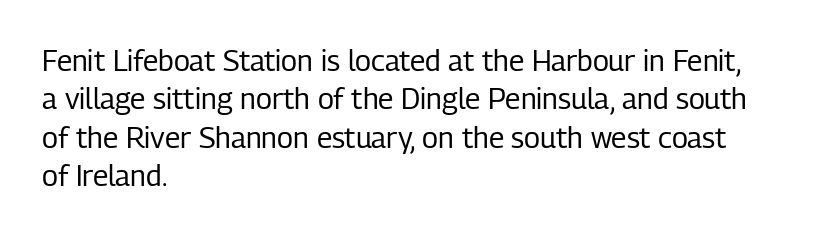
Q: Is the text bold? A: No.
Q: Is the text italic (slanted)? A: No, it is upright.
Q: Is the typeface a serif or a sans-serif typeface? A: Sans-serif.
Q: Is the text underlined? A: No.
Q: How is the paragraph aligned? A: Left-aligned.
Q: Is the spacing between letters normal or unusually wide? A: Normal.
Q: Is the spacing between lines tight, normal or loose? A: Normal.
Q: Width (condensed, normal, or wide)? A: Condensed.
Q: Stroke contrast? A: Low.
Q: x-height? A: Medium.
Q: Monospaced? A: No.
